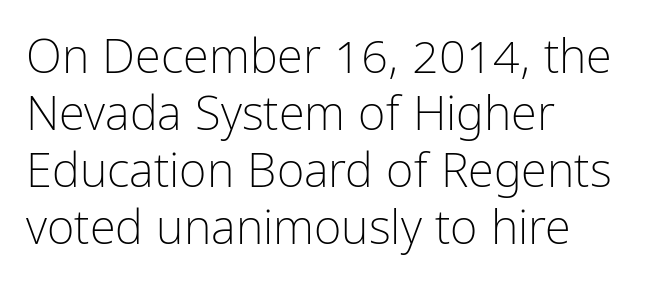
Type without underlining. The line texture is even and compact thanks to regular tracking. Each letter keeps its own natural width here, so spacing adapts to shape. Weight: regular or lighter.
